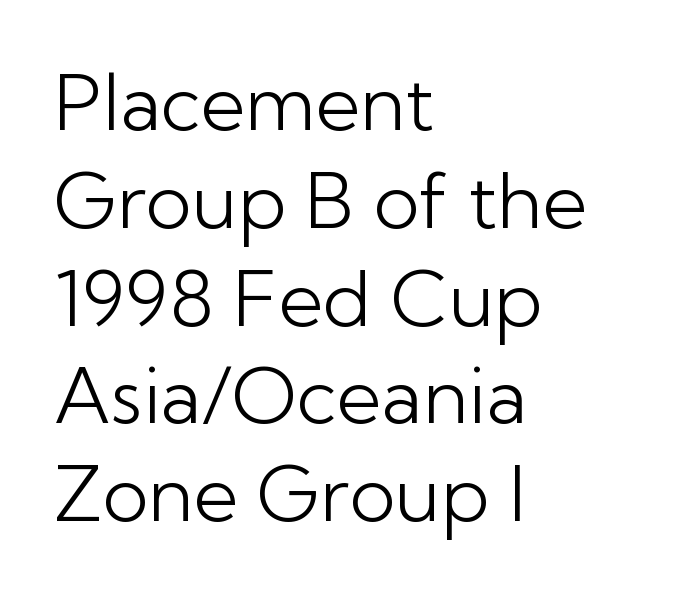
{"serif": "no", "italic": "no", "bold": "no", "weight": "light", "width": "normal", "stroke_contrast": "low", "x_height": "medium", "monospaced": "no", "underline": "no", "align": "left", "line_spacing": "normal", "line_spacing_ratio": 1.27, "letter_spacing": "normal", "letter_spacing_em": 0.0, "glyph_px": 77}
